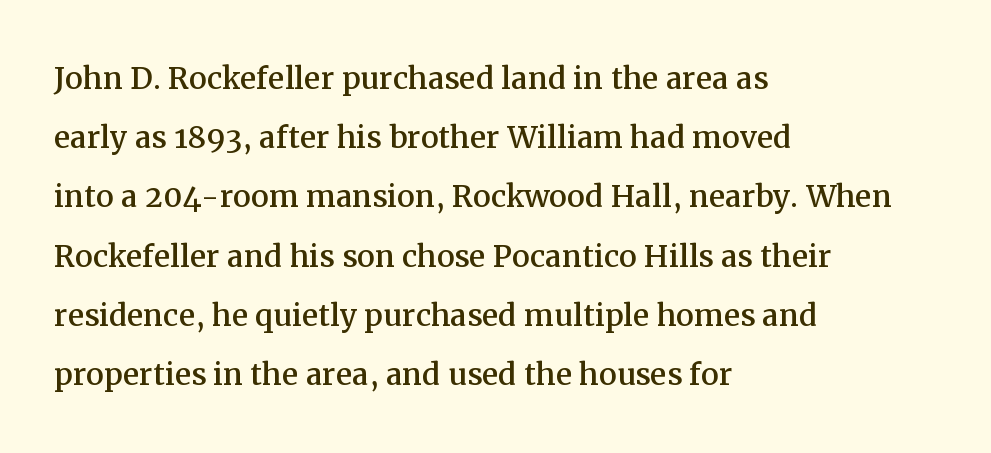
{"serif": "yes", "italic": "no", "width": "normal", "stroke_contrast": "medium", "x_height": "medium", "monospaced": "no", "underline": "no", "align": "left", "line_spacing": "normal", "line_spacing_ratio": 1.48, "letter_spacing": "normal", "letter_spacing_em": 0.0, "glyph_px": 40}
